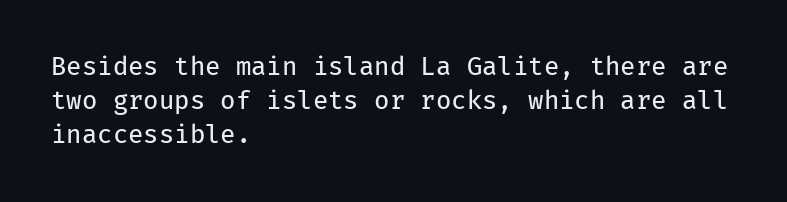
Q: Is the text bold? A: No.
Q: Is the text italic (slanted)? A: No, it is upright.
Q: Is the text underlined? A: No.
Q: How is the paragraph aligned? A: Left-aligned.
Q: Is the spacing between letters normal or unusually wide? A: Normal.
Q: Is the spacing between lines tight, normal or loose? A: Normal.
